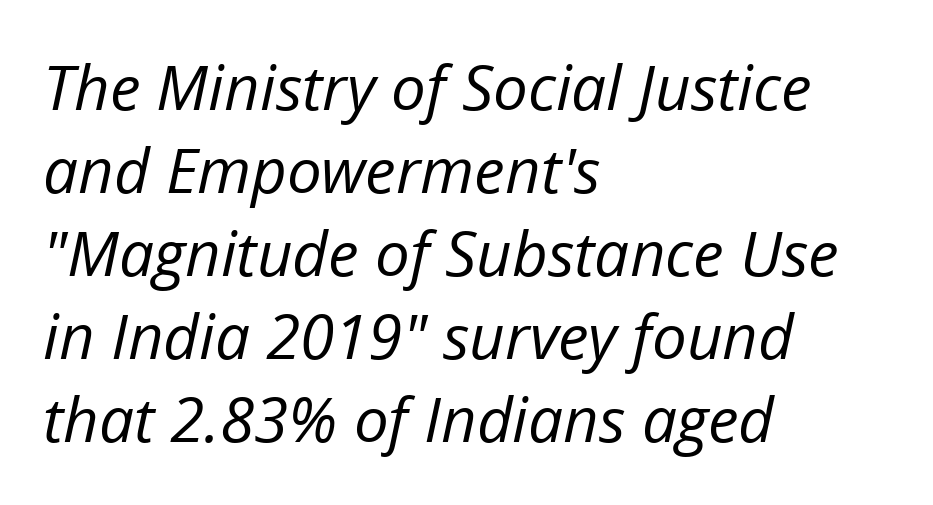
Q: Is the text bold? A: No.
Q: Is the text italic (slanted)? A: Yes, it leans right by about 12 degrees.
Q: Is the text underlined? A: No.
Q: How is the paragraph aligned? A: Left-aligned.
Q: Is the spacing between letters normal or unusually wide? A: Normal.
Q: Is the spacing between lines tight, normal or loose? A: Normal.
Q: Width (condensed, normal, or wide)? A: Normal.
Q: Stroke contrast? A: Low.
Q: x-height? A: Medium.
Q: Monospaced? A: No.
